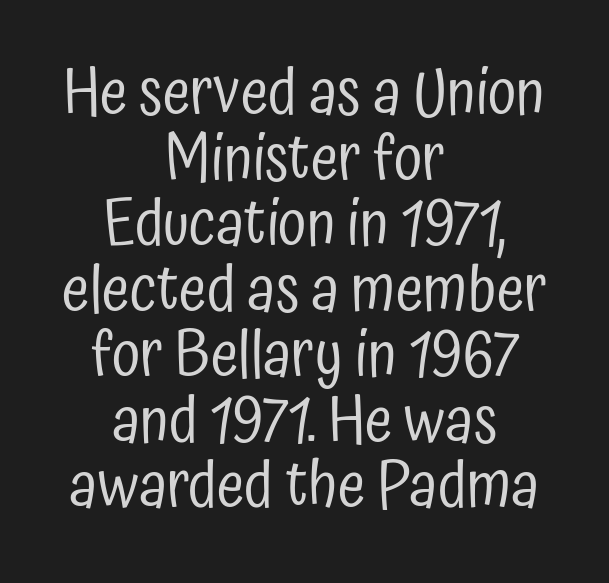
The image shows 63 px regular-weight, condensed sans-serif type, upright; set centered, tight line spacing (1.04x), normal letter spacing, not underlined; low stroke contrast and a medium x-height.
